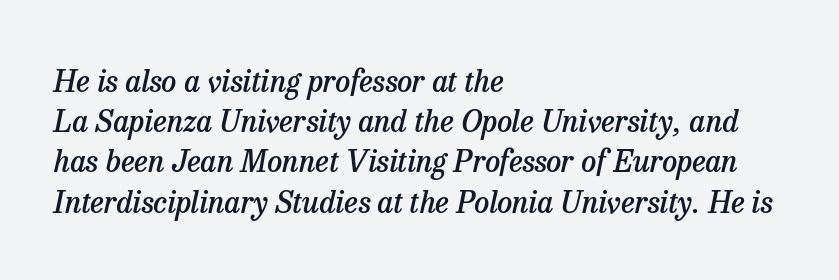
Q: Is the text bold? A: Semi-bold.
Q: Is the text italic (slanted)? A: Yes, it leans right by about 13 degrees.
Q: Is the typeface a serif or a sans-serif typeface? A: Serif.
Q: Is the text underlined? A: No.
Q: How is the paragraph aligned? A: Left-aligned.
Q: Is the spacing between letters normal or unusually wide? A: Normal.
Q: Is the spacing between lines tight, normal or loose? A: Normal.
Q: Width (condensed, normal, or wide)? A: Normal.
Q: Stroke contrast? A: Low.
Q: x-height? A: Medium.
Q: Monospaced? A: No.
